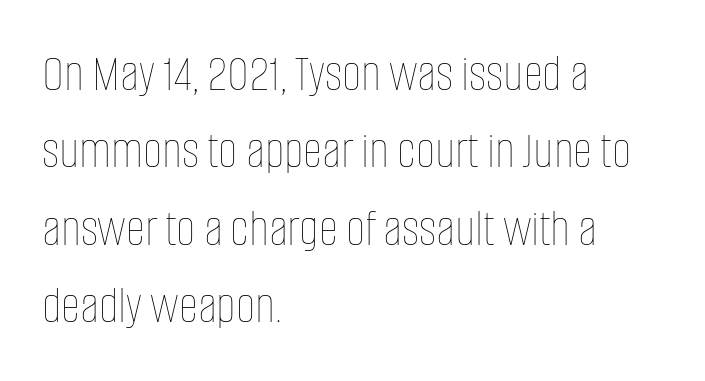
The image shows 53 px thin, condensed type, upright; set left-aligned, normal line spacing (1.46x), normal letter spacing, not underlined; low stroke contrast and a large x-height.
